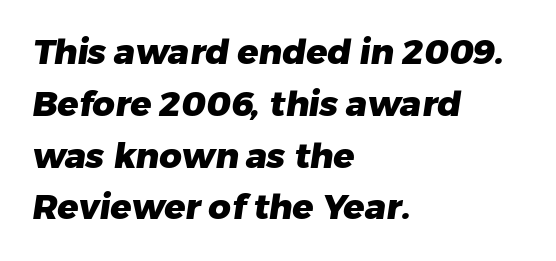
{"serif": "no", "bold": "yes", "weight": "heavy", "width": "normal", "stroke_contrast": "low", "x_height": "medium", "monospaced": "no", "underline": "no", "align": "left", "line_spacing": "normal", "line_spacing_ratio": 1.48, "letter_spacing": "normal", "letter_spacing_em": 0.0, "glyph_px": 35}
